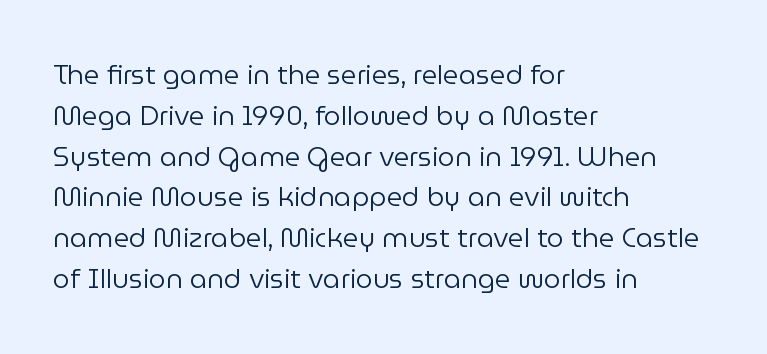
The image shows 27 px text type, upright; set left-aligned, normal line spacing (1.51x), normal letter spacing, not underlined.
